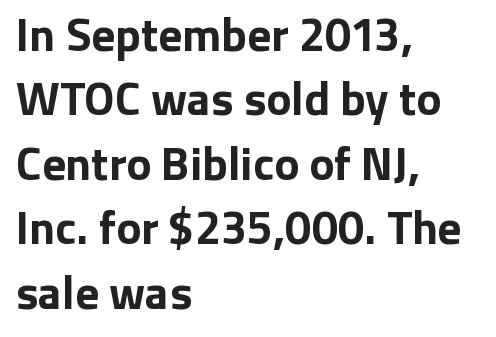
Q: Is the text bold? A: Yes.
Q: Is the text italic (slanted)? A: No, it is upright.
Q: Is the typeface a serif or a sans-serif typeface? A: Sans-serif.
Q: Is the text underlined? A: No.
Q: How is the paragraph aligned? A: Left-aligned.
Q: Is the spacing between letters normal or unusually wide? A: Normal.
Q: Is the spacing between lines tight, normal or loose? A: Normal.
Q: Width (condensed, normal, or wide)? A: Normal.
Q: Stroke contrast? A: Low.
Q: x-height? A: Medium.
Q: Monospaced? A: No.
